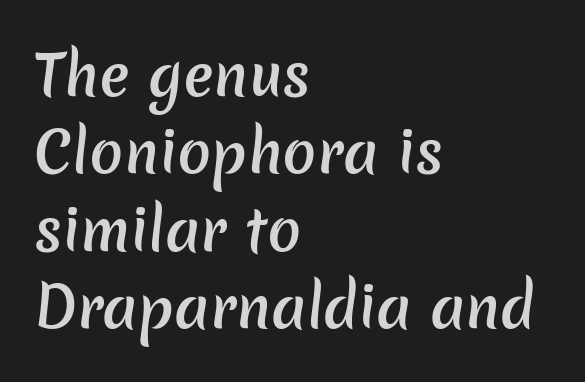
Q: Is the text bold? A: Semi-bold.
Q: Is the typeface a serif or a sans-serif typeface? A: Sans-serif.
Q: Is the text underlined? A: No.
Q: How is the paragraph aligned? A: Left-aligned.
Q: Is the spacing between letters normal or unusually wide? A: Normal.
Q: Is the spacing between lines tight, normal or loose? A: Normal.
Q: Width (condensed, normal, or wide)? A: Normal.
Q: Stroke contrast? A: Low.
Q: x-height? A: Medium.
Q: Monospaced? A: No.
